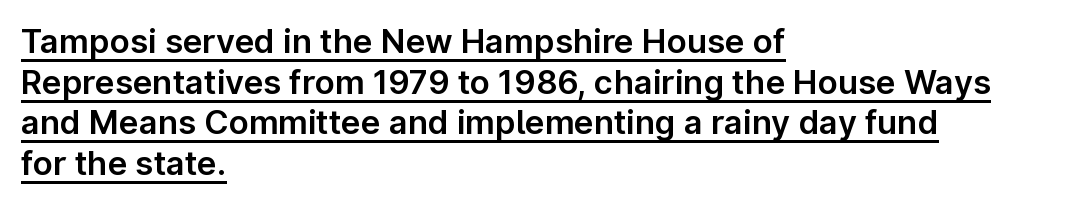
{"serif": "no", "italic": "no", "width": "normal", "stroke_contrast": "low", "x_height": "medium", "monospaced": "no", "underline": "yes", "align": "left", "line_spacing_ratio": 1.23, "letter_spacing": "normal", "letter_spacing_em": 0.0, "glyph_px": 33}
